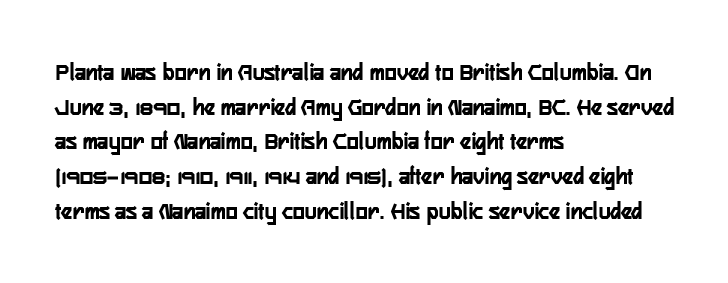
Q: Is the text bold? A: Yes.
Q: Is the text italic (slanted)? A: No, it is upright.
Q: Is the text underlined? A: No.
Q: How is the paragraph aligned? A: Left-aligned.
Q: Is the spacing between letters normal or unusually wide? A: Normal.
Q: Is the spacing between lines tight, normal or loose? A: Normal.
